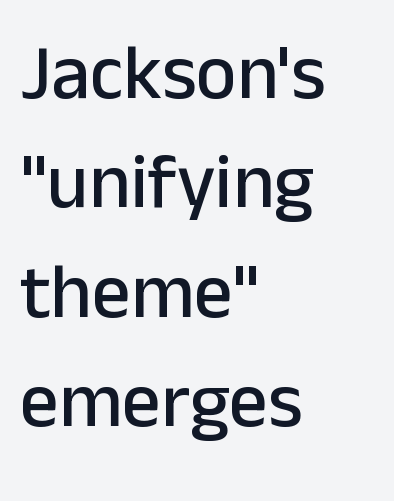
The image shows 77 px sans-serif type, upright; set left-aligned, normal line spacing (1.42x), normal letter spacing, not underlined; low stroke contrast and a medium x-height.
